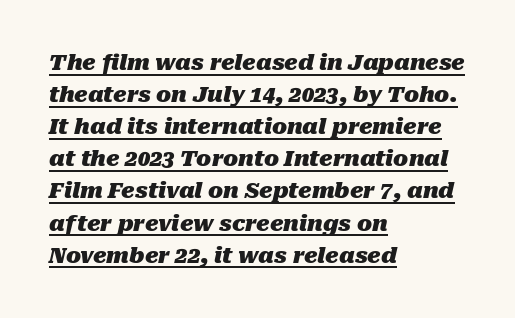
The image shows 22 px bold type, italic (leaning right); set left-aligned, normal line spacing (1.46x), normal letter spacing, underlined.
